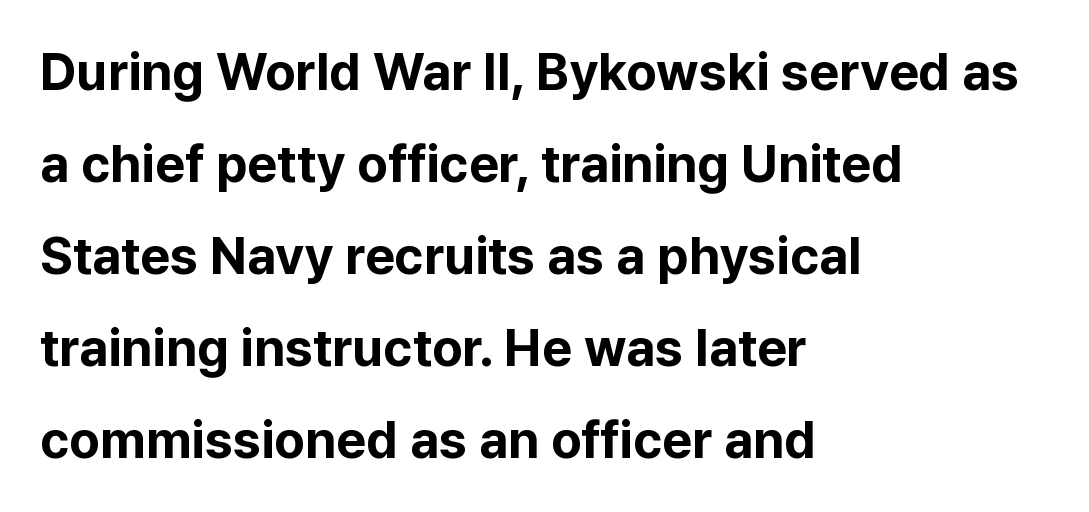
The image shows 52 px bold sans-serif type, upright; set left-aligned, line spacing 1.77x, normal letter spacing, not underlined; low stroke contrast and a medium x-height.
